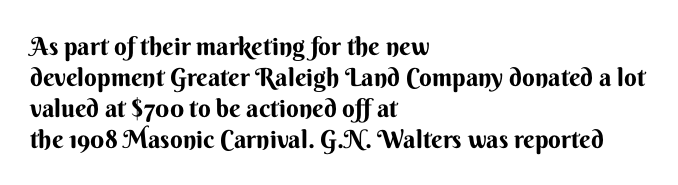
The image shows 25 px bold type, upright; set left-aligned, line spacing 1.24x, normal letter spacing, not underlined.
